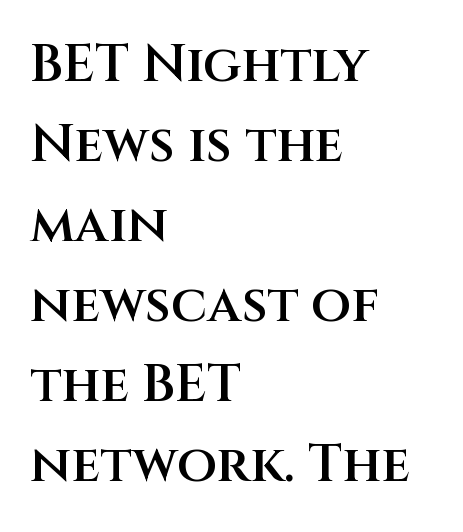
{"serif": "no", "italic": "no", "bold": "semi", "weight": "semibold", "width": "normal", "stroke_contrast": "medium", "x_height": "large", "monospaced": "no", "underline": "no", "align": "left", "line_spacing": "normal", "line_spacing_ratio": 1.54, "letter_spacing": "normal", "letter_spacing_em": 0.0, "glyph_px": 52}
